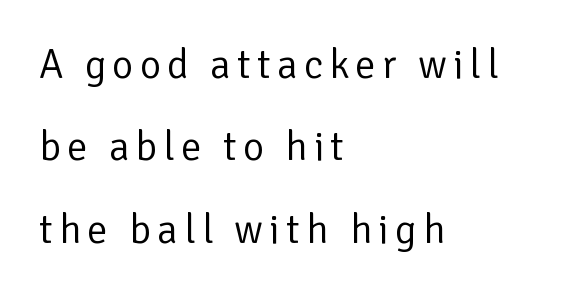
Quick note: interline space is abundant. This sample has the flowing, uneven cadence of proportional lettering. The compositor pushed each line to the left boundary. The rendering shows plain stroke endings on the letterforms — a sans-serif design. These lines were composed using upright roman letters.
